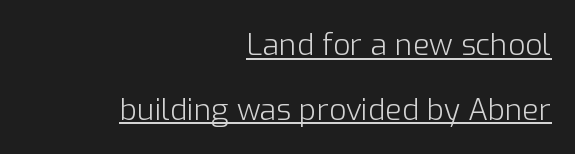
Beneath each row of characters lies a ruled line. Is this a sans? Yes — the strokes have no serifs. Successive baselines arrive slowly, with a big drop between each. Character widths vary here, with narrow letters taking less room than wide ones. Line ends are locked; line starts wander.
